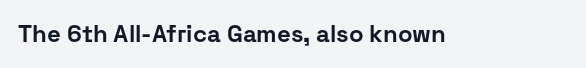
What stands out about the letter spacing? Nothing — it is the standard amount. Upright lettering throughout. Bold? Absolutely — the strokes are thick and heavy. The glyphs are unaccompanied by any horizontal stroke below them.
